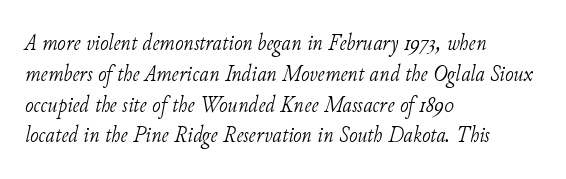
Q: Is the text bold? A: No.
Q: Is the text italic (slanted)? A: Yes, it leans right by about 11 degrees.
Q: Is the text underlined? A: No.
Q: How is the paragraph aligned? A: Left-aligned.
Q: Is the spacing between letters normal or unusually wide? A: Normal.
Q: Is the spacing between lines tight, normal or loose? A: Normal.
